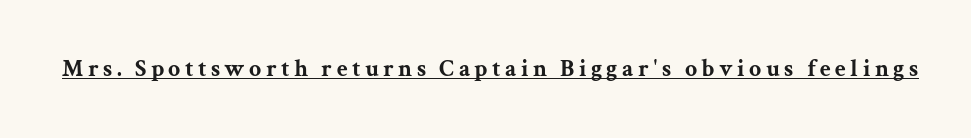
Q: Is the text bold? A: Yes.
Q: Is the text italic (slanted)? A: No, it is upright.
Q: Is the text underlined? A: Yes.
